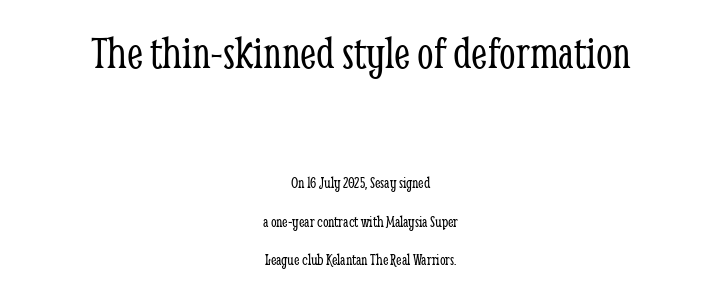
{"serif": "yes", "italic": "no", "bold": "no", "weight": "light", "width": "condensed", "stroke_contrast": "low", "x_height": "medium", "monospaced": "no", "underline": "no", "align": "center", "line_spacing": "loose", "line_spacing_ratio": 2.38, "letter_spacing": "normal", "letter_spacing_em": 0.0, "larger_block": "first", "size_ratio": 2.94, "glyph_px": 47}
